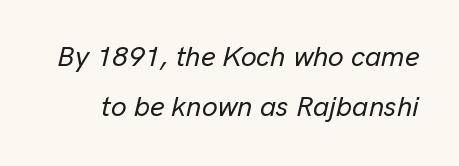
The image shows 28 px text type, italic (leaning right); set line spacing 1.79x, normal letter spacing, not underlined; low stroke contrast and a medium x-height.
